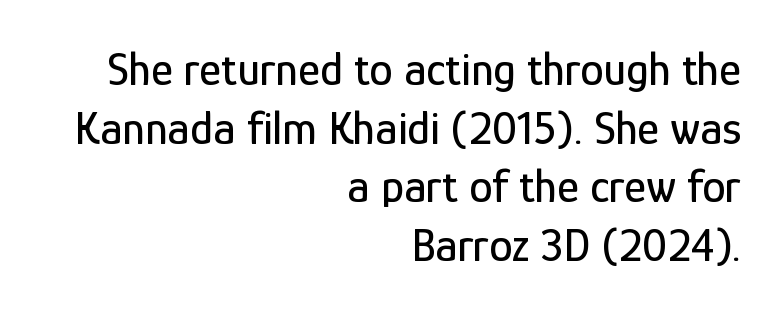
{"serif": "no", "italic": "no", "width": "condensed", "stroke_contrast": "low", "x_height": "medium", "monospaced": "no", "underline": "no", "align": "right", "line_spacing": "normal", "line_spacing_ratio": 1.25, "letter_spacing": "normal", "letter_spacing_em": 0.0, "glyph_px": 47}
